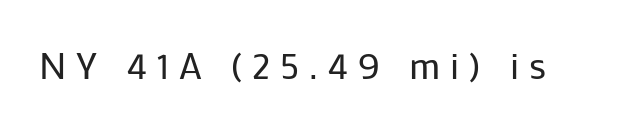
Q: Is the text bold? A: No.
Q: Is the text italic (slanted)? A: No, it is upright.
Q: Is the typeface a serif or a sans-serif typeface? A: Sans-serif.
Q: Is the text underlined? A: No.
Q: Is the spacing between letters normal or unusually wide? A: Unusually wide.
Q: Width (condensed, normal, or wide)? A: Normal.
Q: Stroke contrast? A: Low.
Q: x-height? A: Medium.
Q: Monospaced? A: No.
